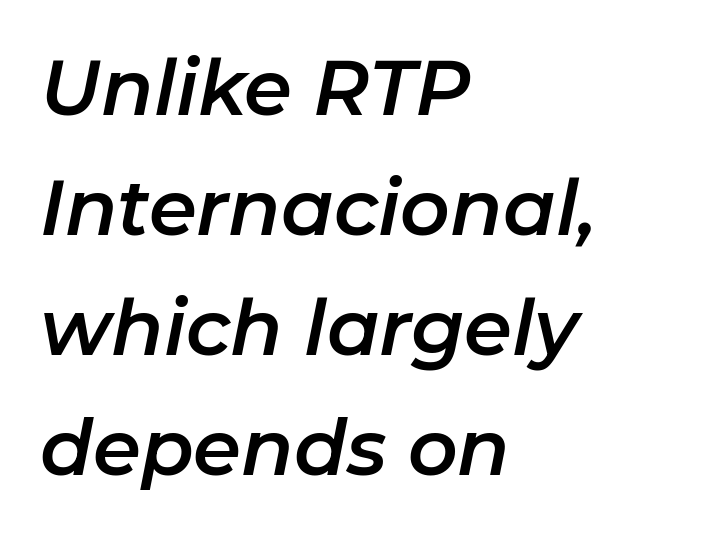
The image shows 77 px text type, italic (leaning right); set left-aligned, normal line spacing (1.56x), normal letter spacing, not underlined; low stroke contrast and a medium x-height.
